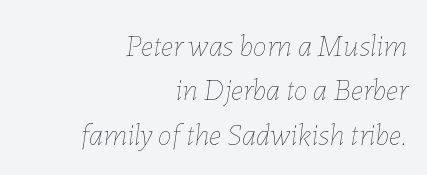
The image shows 31 px thin type, italic (leaning right); set right-aligned, normal line spacing (1.43x), normal letter spacing, not underlined; low stroke contrast and a medium x-height.
